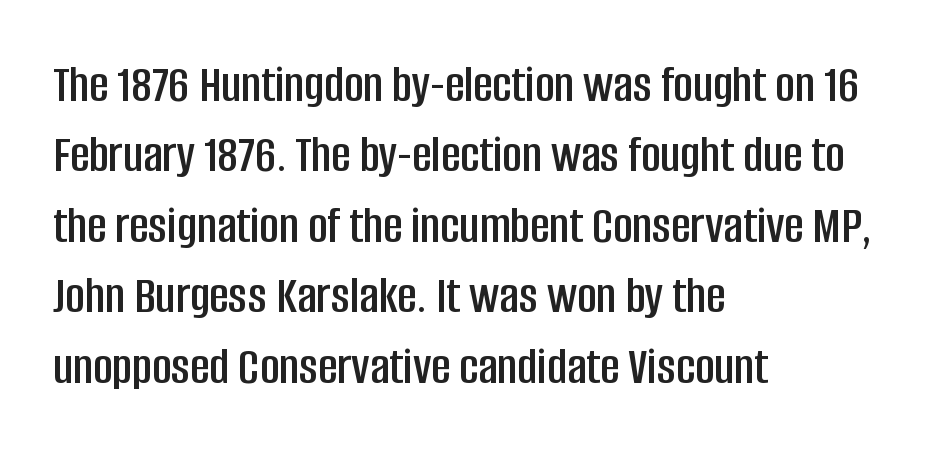
The lettering holds an erect, upright posture throughout. Horizontal alignment here is leftward, the default for most running prose. Glyph-to-glyph distance matches everyday printed text. Words float on clear page, feet unadorned.
